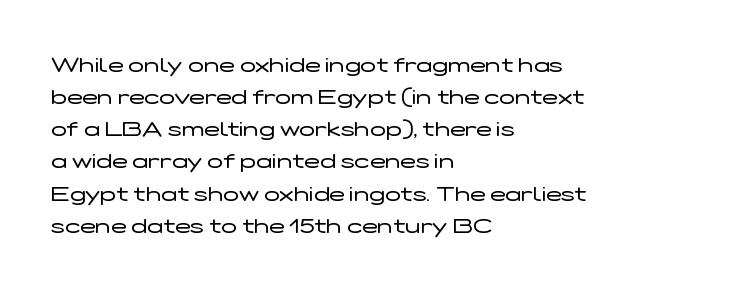
Q: Is the text bold? A: No.
Q: Is the text italic (slanted)? A: No, it is upright.
Q: Is the text underlined? A: No.
Q: How is the paragraph aligned? A: Left-aligned.
Q: Is the spacing between letters normal or unusually wide? A: Normal.
Q: Is the spacing between lines tight, normal or loose? A: Normal.
